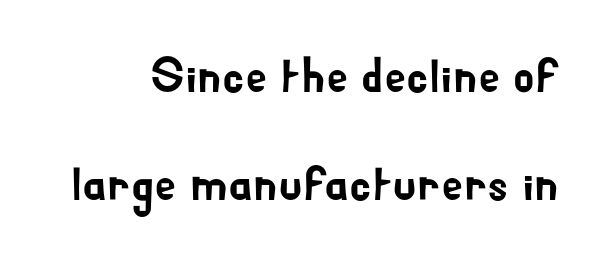
The image shows 49 px sans-serif type, upright; set loose line spacing (2.2x), normal letter spacing, not underlined; low stroke contrast and a small x-height.
